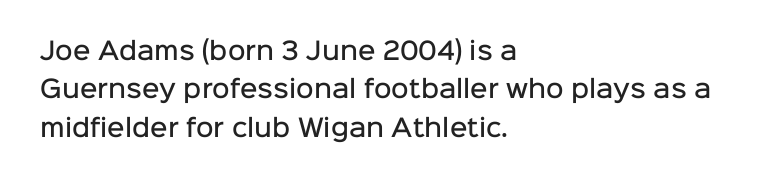
The image shows 24 px text type, upright; set left-aligned, normal line spacing (1.6x), normal letter spacing, not underlined.
